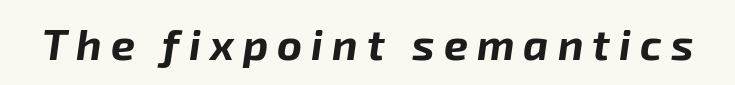
Q: Is the text bold? A: Yes.
Q: Is the text italic (slanted)? A: Yes, it leans right by about 8 degrees.
Q: Is the text underlined? A: No.
Q: Is the spacing between letters normal or unusually wide? A: Unusually wide.
Q: Width (condensed, normal, or wide)? A: Normal.
Q: Stroke contrast? A: Low.
Q: x-height? A: Medium.
Q: Monospaced? A: No.
